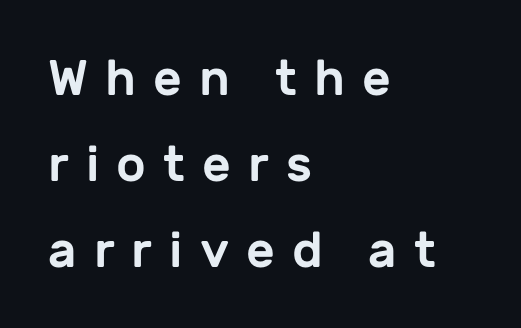
The image shows 50 px sans-serif type, upright; set left-aligned, line spacing 1.72x, unusually wide letter spacing (+0.34 em), not underlined; low stroke contrast and a medium x-height.
